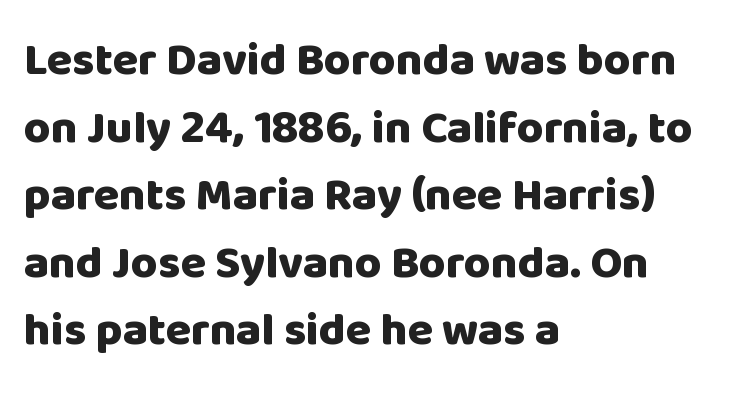
Q: Is the text bold? A: Yes.
Q: Is the text italic (slanted)? A: No, it is upright.
Q: Is the typeface a serif or a sans-serif typeface? A: Sans-serif.
Q: Is the text underlined? A: No.
Q: How is the paragraph aligned? A: Left-aligned.
Q: Is the spacing between letters normal or unusually wide? A: Normal.
Q: Is the spacing between lines tight, normal or loose? A: Normal.
Q: Width (condensed, normal, or wide)? A: Normal.
Q: Stroke contrast? A: Low.
Q: x-height? A: Large.
Q: Monospaced? A: No.
